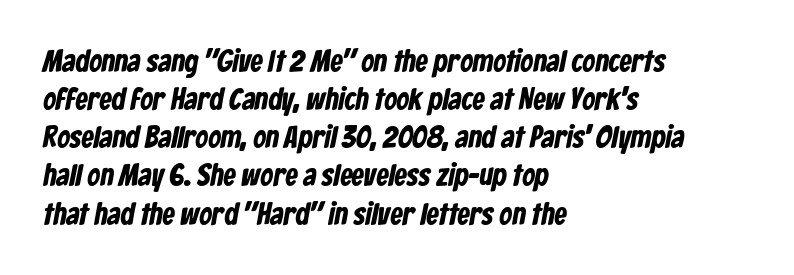
{"serif": "no", "bold": "yes", "weight": "bold", "width": "condensed", "stroke_contrast": "low", "x_height": "medium", "monospaced": "no", "underline": "no", "align": "left", "line_spacing_ratio": 1.23, "letter_spacing": "normal", "letter_spacing_em": 0.0, "glyph_px": 31}
